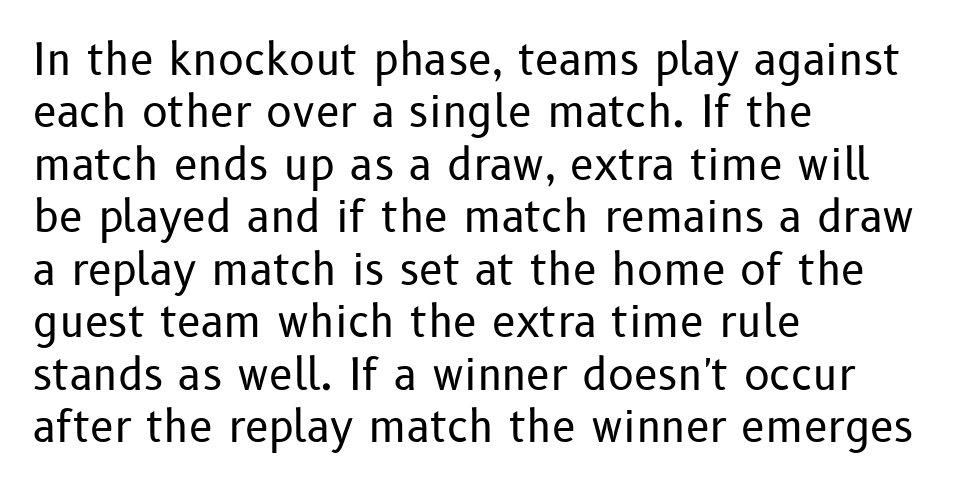
{"serif": "no", "italic": "no", "bold": "no", "weight": "regular", "width": "normal", "stroke_contrast": "low", "x_height": "medium", "monospaced": "no", "underline": "no", "align": "left", "line_spacing_ratio": 1.22, "letter_spacing": "normal", "letter_spacing_em": 0.0, "glyph_px": 43}
